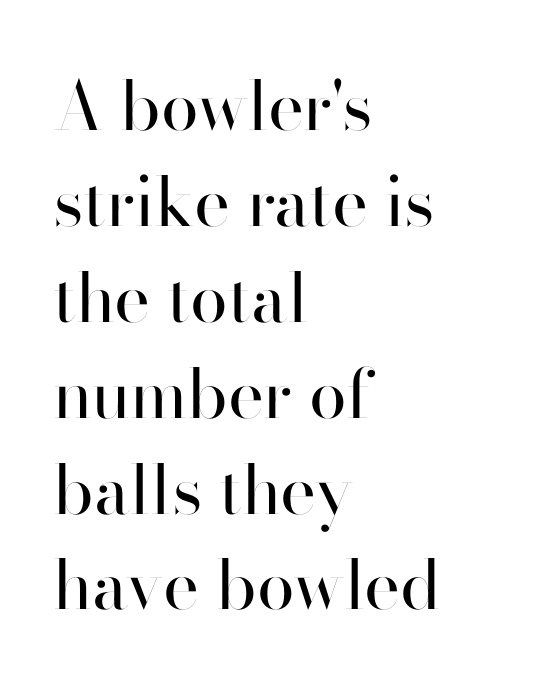
The image shows 68 px regular-weight sans-serif type, upright; set left-aligned, normal line spacing (1.41x), normal letter spacing, not underlined; high stroke contrast and a small x-height.
